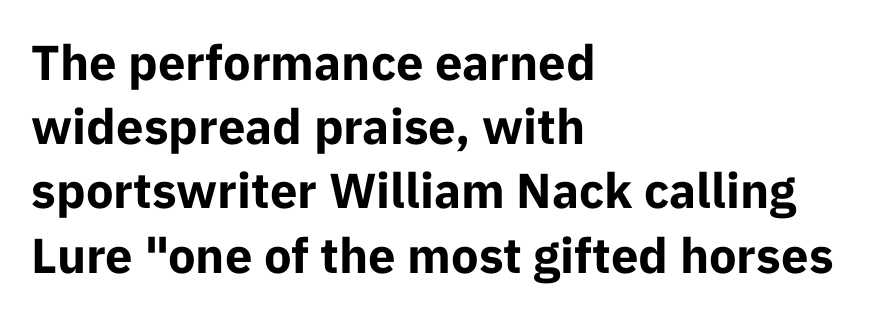
The letters are bold, with thick, heavy strokes. All the whitespace from short lines collects on the right. The font's upright variant was chosen for this text. The zone under the glyphs is completely vacant.
